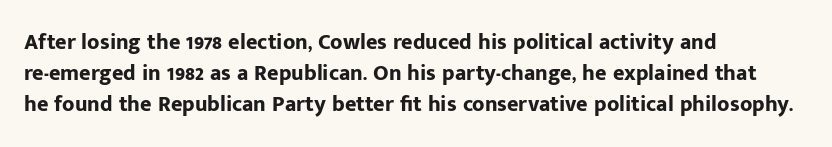
{"italic": "no", "bold": "yes", "underline": "no", "align": "left", "line_spacing": "normal", "line_spacing_ratio": 1.4, "letter_spacing": "normal", "letter_spacing_em": 0.0, "glyph_px": 22}
